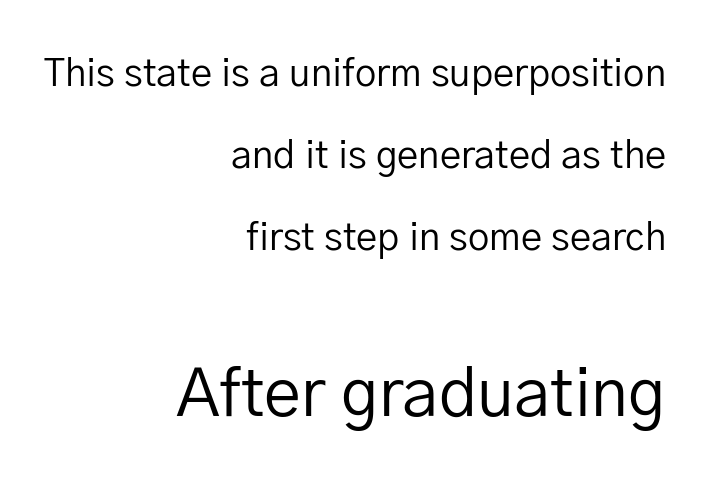
Q: Is the text bold? A: No.
Q: Is the text italic (slanted)? A: No, it is upright.
Q: Is the typeface a serif or a sans-serif typeface? A: Sans-serif.
Q: Is the text underlined? A: No.
Q: How is the paragraph aligned? A: Right-aligned.
Q: Is the spacing between letters normal or unusually wide? A: Normal.
Q: Is the spacing between lines tight, normal or loose? A: Loose.
Q: Which block of text is set in a larger size, the first (top) or the second (bottom)? A: The second (bottom) one.
Q: Width (condensed, normal, or wide)? A: Normal.
Q: Stroke contrast? A: Low.
Q: x-height? A: Medium.
Q: Monospaced? A: No.
